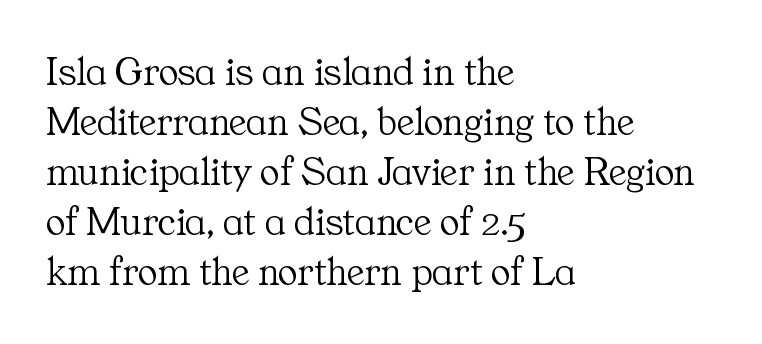
{"serif": "yes", "italic": "no", "bold": "no", "weight": "light", "width": "normal", "stroke_contrast": "medium", "x_height": "medium", "monospaced": "no", "underline": "no", "align": "left", "line_spacing_ratio": 1.22, "letter_spacing": "normal", "letter_spacing_em": 0.0, "glyph_px": 41}
